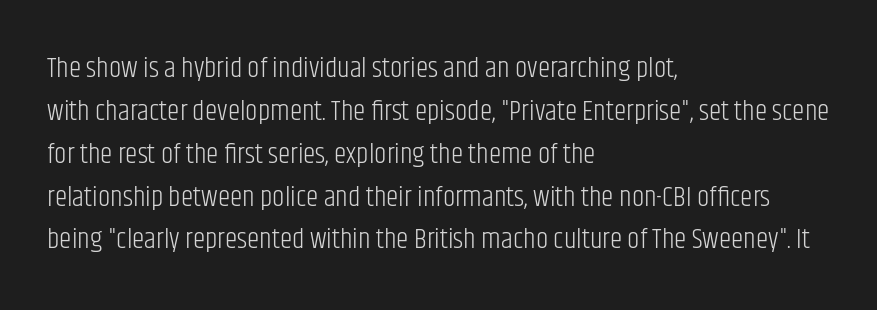
{"serif": "no", "italic": "no", "bold": "no", "weight": "light", "width": "condensed", "stroke_contrast": "low", "x_height": "large", "monospaced": "no", "underline": "no", "align": "left", "line_spacing": "normal", "line_spacing_ratio": 1.53, "letter_spacing": "normal", "letter_spacing_em": 0.0, "glyph_px": 28}
